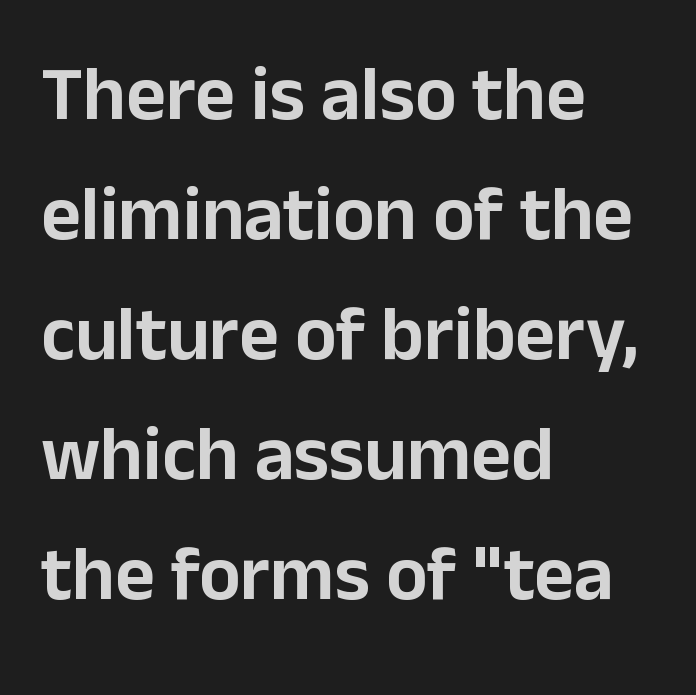
Q: Is the text italic (slanted)? A: No, it is upright.
Q: Is the typeface a serif or a sans-serif typeface? A: Sans-serif.
Q: Is the text underlined? A: No.
Q: How is the paragraph aligned? A: Left-aligned.
Q: Is the spacing between letters normal or unusually wide? A: Normal.
Q: Is the spacing between lines tight, normal or loose? A: Normal.
Q: Width (condensed, normal, or wide)? A: Normal.
Q: Stroke contrast? A: Low.
Q: x-height? A: Medium.
Q: Monospaced? A: No.
